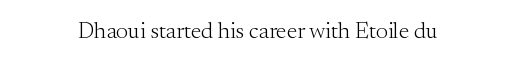
Q: Is the text bold? A: No.
Q: Is the text italic (slanted)? A: No, it is upright.
Q: Is the text underlined? A: No.
Q: Is the spacing between letters normal or unusually wide? A: Normal.
